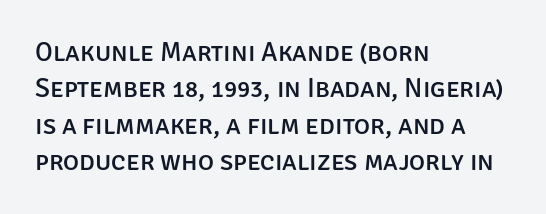
The image shows 27 px text type, upright; set left-aligned, normal line spacing (1.35x), normal letter spacing, not underlined.
